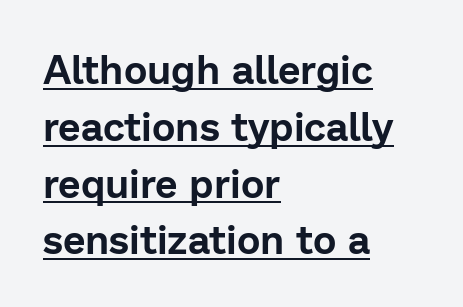
{"serif": "no", "italic": "no", "width": "normal", "stroke_contrast": "low", "x_height": "medium", "monospaced": "no", "underline": "yes", "align": "left", "line_spacing": "normal", "line_spacing_ratio": 1.42, "letter_spacing": "normal", "letter_spacing_em": 0.0, "glyph_px": 40}
